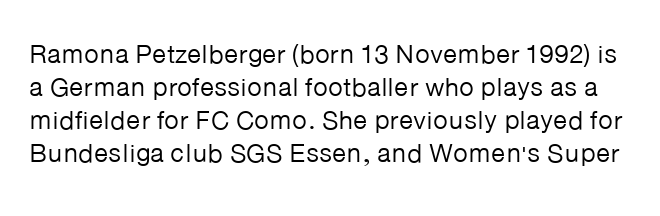
Heaviness? Minimal to ordinary, like unemphasized prose. Letters rest on an invisible, unmarked baseline. The letters sit at their default tracking, neither squeezed nor spread. Posture: straight, roman, zero tilt. A typesetter would call this leading conventional body-copy spacing.
